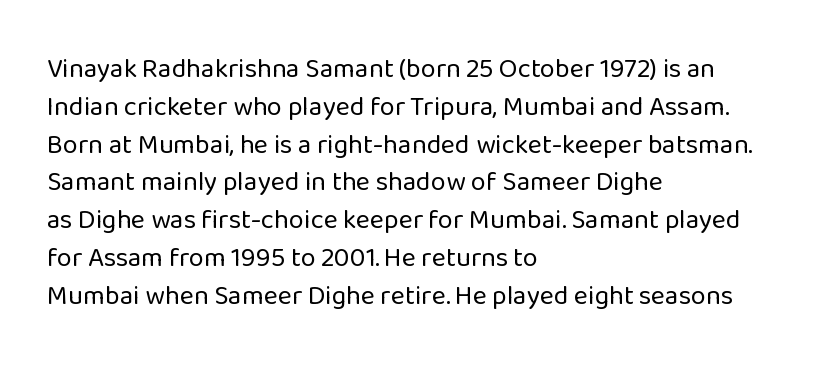
{"italic": "no", "bold": "no", "underline": "no", "align": "left", "line_spacing": "normal", "line_spacing_ratio": 1.4, "letter_spacing": "normal", "letter_spacing_em": 0.0, "glyph_px": 27}
